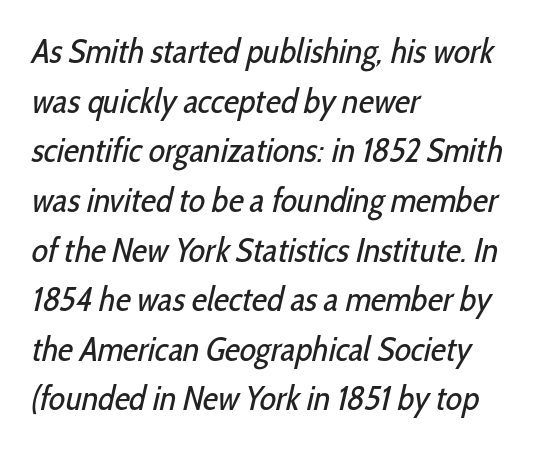
Q: Is the text bold? A: No.
Q: Is the typeface a serif or a sans-serif typeface? A: Sans-serif.
Q: Is the text underlined? A: No.
Q: How is the paragraph aligned? A: Left-aligned.
Q: Is the spacing between letters normal or unusually wide? A: Normal.
Q: Is the spacing between lines tight, normal or loose? A: Normal.
Q: Width (condensed, normal, or wide)? A: Condensed.
Q: Stroke contrast? A: Low.
Q: x-height? A: Medium.
Q: Monospaced? A: No.
